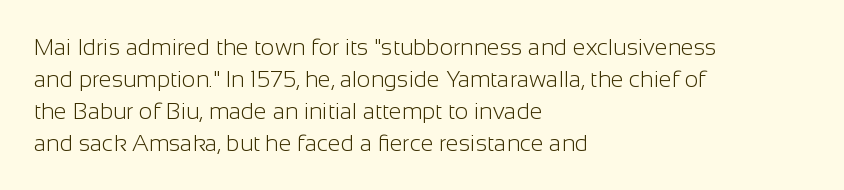
The image shows 23 px text type, upright; set left-aligned, normal line spacing (1.39x), normal letter spacing, not underlined.
